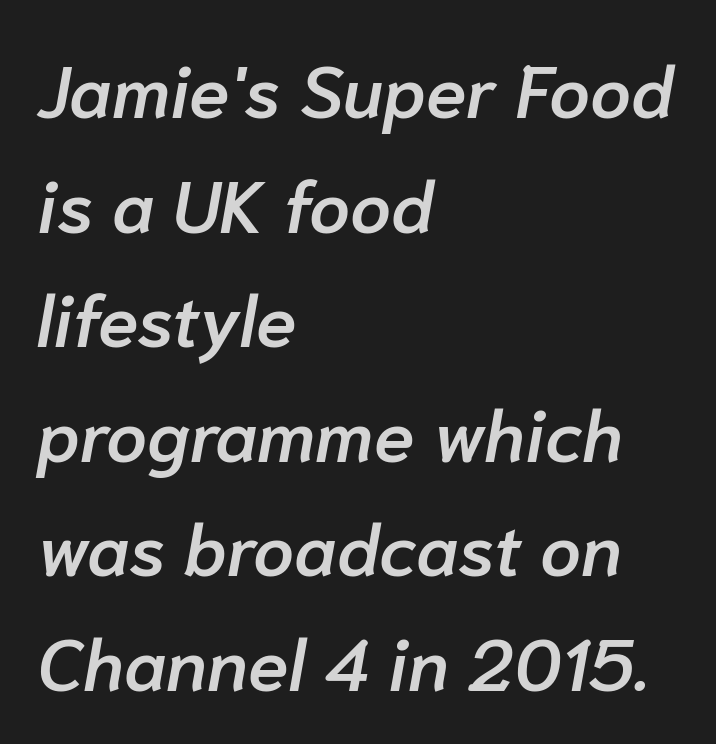
The image shows 73 px semibold type, italic (leaning right); set left-aligned, normal line spacing (1.57x), normal letter spacing, not underlined; low stroke contrast and a medium x-height.
